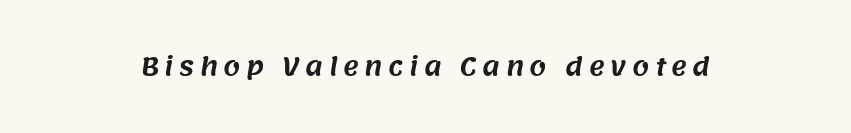
Q: Is the text underlined? A: No.
Q: How is the paragraph aligned? A: Centered.
Q: Is the spacing between letters normal or unusually wide? A: Unusually wide.
